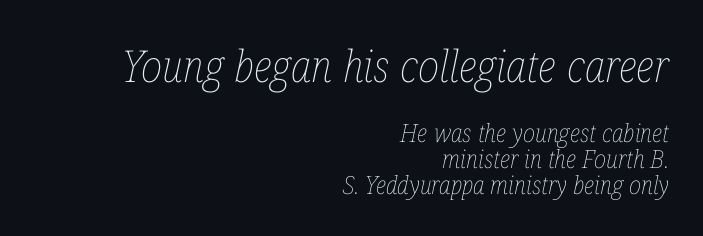
{"italic": "yes", "lean": "right", "slant_degrees": 12, "bold": "no", "weight": "thin", "width": "condensed", "stroke_contrast": "low", "x_height": "medium", "monospaced": "no", "underline": "no", "align": "right", "line_spacing": "tight", "line_spacing_ratio": 1.04, "letter_spacing": "normal", "letter_spacing_em": 0.0, "larger_block": "first", "size_ratio": 1.76, "glyph_px": 44}
